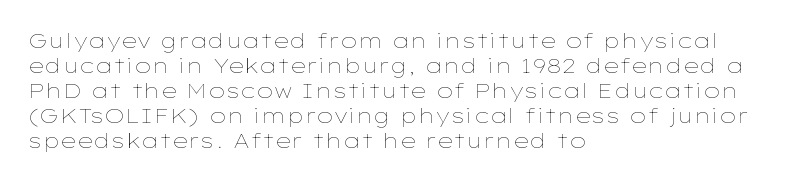
Underline: absent. These glyphs show unthickened strokes, regular width or finer. The leading is moderate, giving the passage an even texture. Upright lettering throughout.
